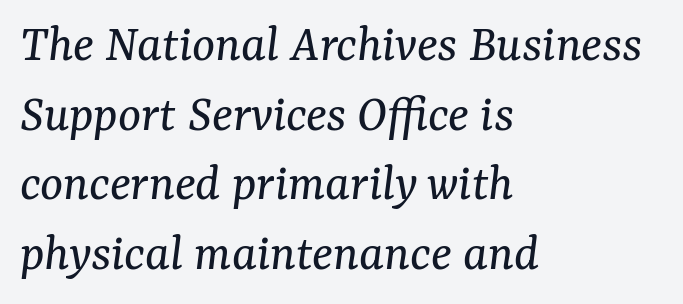
The image shows 54 px regular-weight serif type, italic (leaning right); set left-aligned, normal line spacing (1.29x), normal letter spacing, not underlined; medium stroke contrast and a medium x-height.
